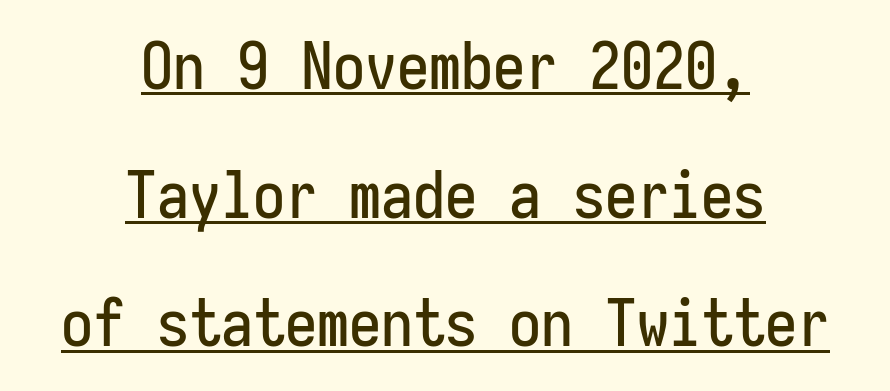
{"serif": "no", "italic": "no", "width": "condensed", "stroke_contrast": "low", "x_height": "medium", "monospaced": "yes", "underline": "yes", "align": "center", "line_spacing": "loose", "line_spacing_ratio": 2.01, "letter_spacing": "normal", "letter_spacing_em": 0.0, "glyph_px": 64}
